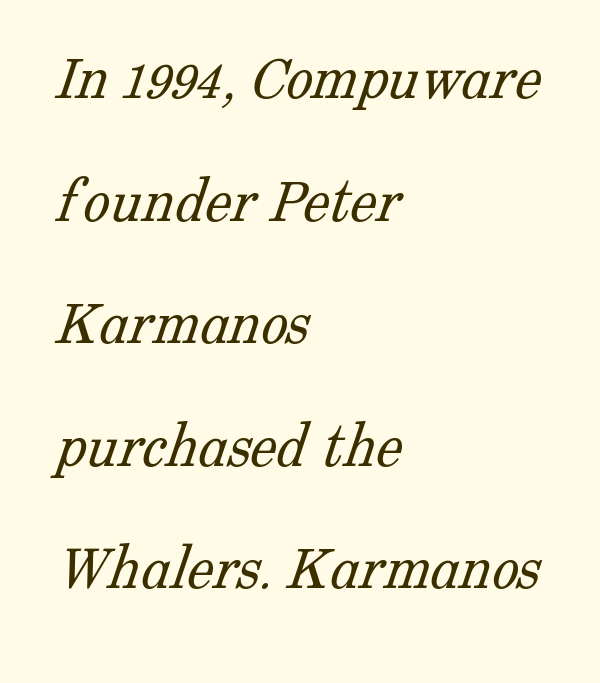
{"serif": "yes", "bold": "no", "weight": "light", "width": "normal", "stroke_contrast": "low", "x_height": "medium", "monospaced": "no", "underline": "no", "align": "left", "line_spacing_ratio": 1.83, "letter_spacing": "normal", "letter_spacing_em": 0.0, "glyph_px": 67}
